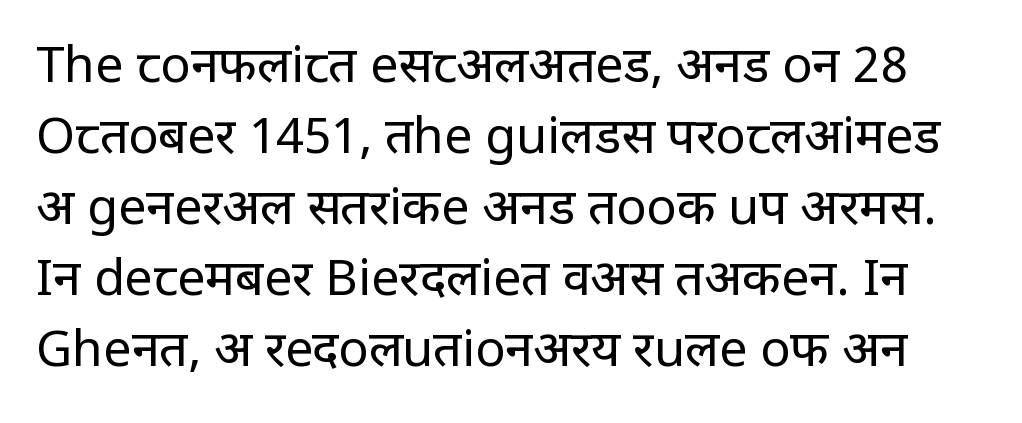
Q: Is the text bold? A: No.
Q: Is the text italic (slanted)? A: No, it is upright.
Q: Is the typeface a serif or a sans-serif typeface? A: Sans-serif.
Q: Is the text underlined? A: No.
Q: Is the spacing between letters normal or unusually wide? A: Normal.
Q: Is the spacing between lines tight, normal or loose? A: Normal.
Q: Width (condensed, normal, or wide)? A: Condensed.
Q: Stroke contrast? A: Low.
Q: x-height? A: Large.
Q: Monospaced? A: No.
